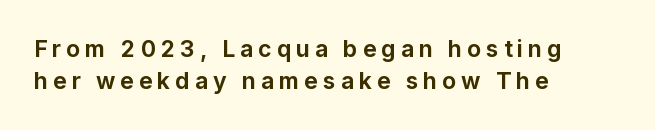
The image shows 23 px bold type, upright; set left-aligned, normal line spacing (1.4x), unusually wide letter spacing (+0.21 em), not underlined.
